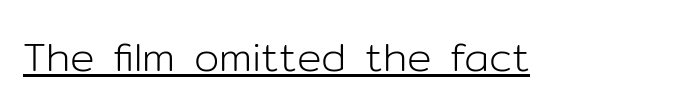
Q: Is the text bold? A: No.
Q: Is the text italic (slanted)? A: No, it is upright.
Q: Is the typeface a serif or a sans-serif typeface? A: Sans-serif.
Q: Is the text underlined? A: Yes.
Q: Is the spacing between letters normal or unusually wide? A: Normal.
Q: Width (condensed, normal, or wide)? A: Normal.
Q: Stroke contrast? A: Low.
Q: x-height? A: Medium.
Q: Monospaced? A: No.
